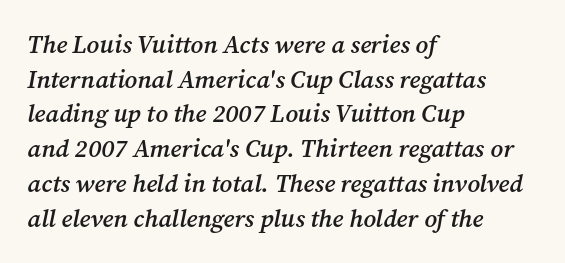
Q: Is the text bold? A: Semi-bold.
Q: Is the text italic (slanted)? A: Yes, it leans right by about 12 degrees.
Q: Is the text underlined? A: No.
Q: How is the paragraph aligned? A: Left-aligned.
Q: Is the spacing between letters normal or unusually wide? A: Normal.
Q: Is the spacing between lines tight, normal or loose? A: Normal.
